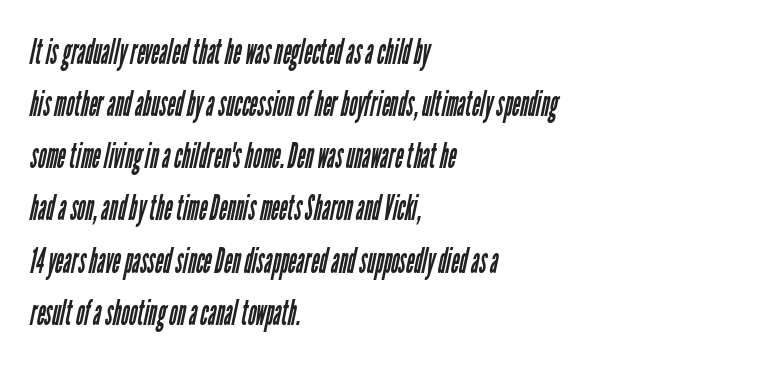
{"serif": "no", "bold": "no", "weight": "regular", "width": "condensed", "stroke_contrast": "low", "x_height": "medium", "monospaced": "no", "underline": "no", "align": "left", "line_spacing": "normal", "line_spacing_ratio": 1.49, "letter_spacing": "normal", "letter_spacing_em": 0.0, "glyph_px": 35}
